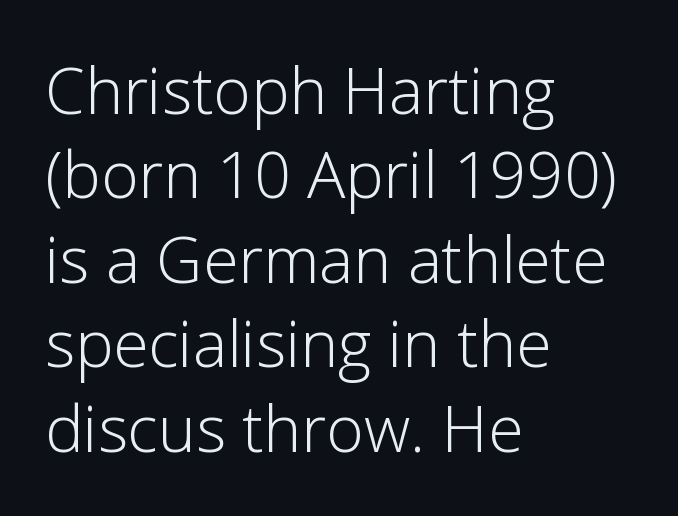
Q: Is the text bold? A: No.
Q: Is the text italic (slanted)? A: No, it is upright.
Q: Is the typeface a serif or a sans-serif typeface? A: Sans-serif.
Q: Is the text underlined? A: No.
Q: How is the paragraph aligned? A: Left-aligned.
Q: Is the spacing between letters normal or unusually wide? A: Normal.
Q: Is the spacing between lines tight, normal or loose? A: Normal.
Q: Width (condensed, normal, or wide)? A: Normal.
Q: Stroke contrast? A: Low.
Q: x-height? A: Medium.
Q: Monospaced? A: No.
